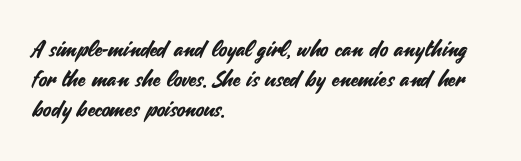
The text block is weighted toward the left margin, trailing off unevenly rightward. A typesetter would call this zero additional tracking. Evenly set lines give the paragraph a standard silhouette.
